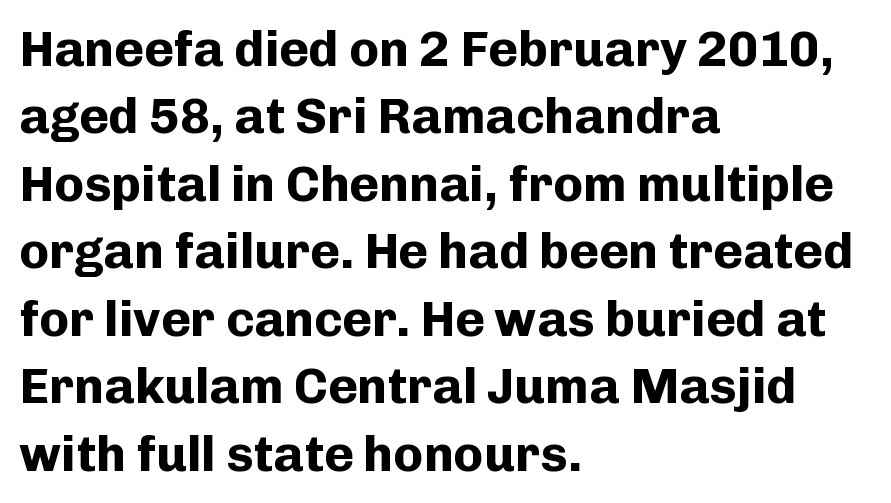
The image shows 50 px bold sans-serif type, upright; set left-aligned, normal line spacing (1.35x), normal letter spacing, not underlined; low stroke contrast and a medium x-height.
